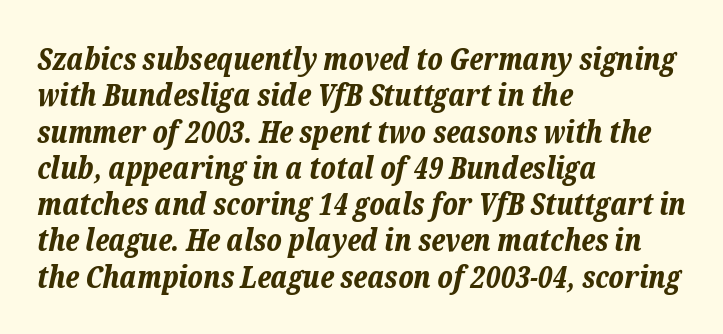
The image shows 30 px bold type, italic (leaning right); set left-aligned, line spacing 1.21x, normal letter spacing, not underlined; low stroke contrast and a medium x-height.
